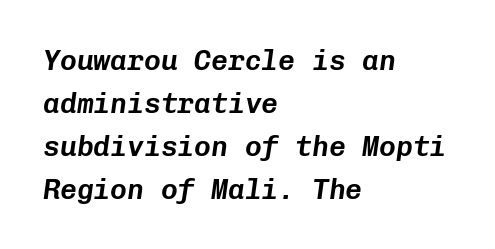
Q: Is the text italic (slanted)? A: Yes, it leans right by about 8 degrees.
Q: Is the text underlined? A: No.
Q: How is the paragraph aligned? A: Left-aligned.
Q: Is the spacing between letters normal or unusually wide? A: Normal.
Q: Is the spacing between lines tight, normal or loose? A: Normal.
Q: Width (condensed, normal, or wide)? A: Normal.
Q: Stroke contrast? A: Low.
Q: x-height? A: Medium.
Q: Monospaced? A: Yes.
